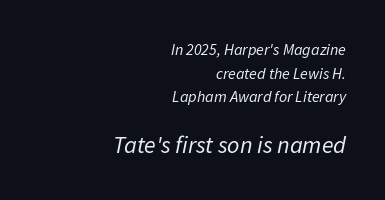
A clean baseline with only descenders dipping below it. Observe the ordinary spacing: letters are neighbours, not strangers. The emphasis by scale lands on block number two, below. This block has exactly the height ordinary leading produces. Stems here are at most as thick as an everyday book face.
